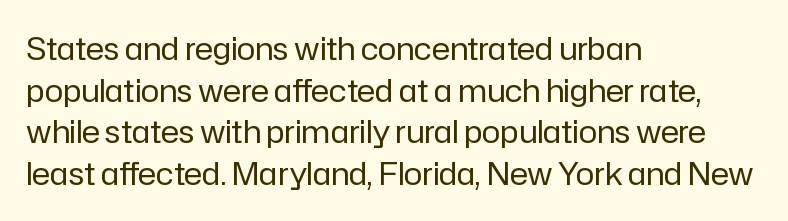
{"serif": "no", "italic": "no", "bold": "no", "weight": "regular", "width": "normal", "stroke_contrast": "low", "x_height": "medium", "monospaced": "no", "underline": "no", "align": "left", "line_spacing": "normal", "line_spacing_ratio": 1.34, "letter_spacing": "normal", "letter_spacing_em": 0.0, "glyph_px": 31}
